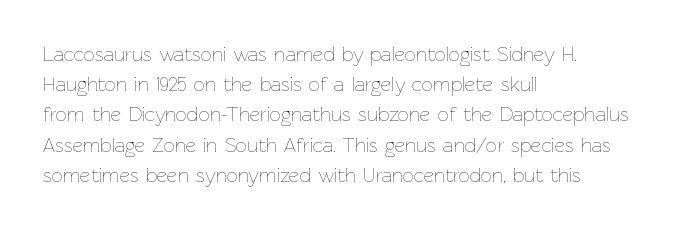
What stands out about the letter spacing? Nothing — it is the standard amount. The axis of the letterforms is exactly vertical. Check the space under the baseline: it is left empty. Evenly set lines give the paragraph a standard silhouette.
